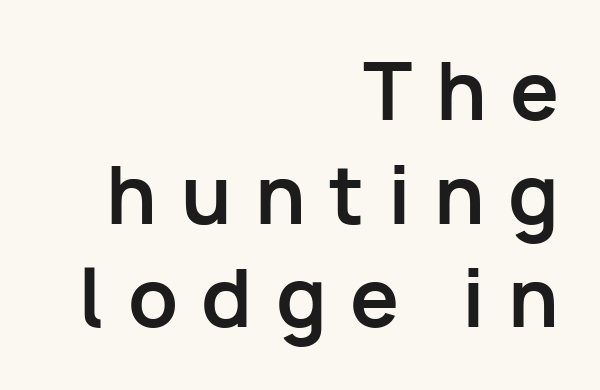
Q: Is the text bold? A: Yes.
Q: Is the text italic (slanted)? A: No, it is upright.
Q: Is the typeface a serif or a sans-serif typeface? A: Sans-serif.
Q: Is the text underlined? A: No.
Q: How is the paragraph aligned? A: Right-aligned.
Q: Is the spacing between letters normal or unusually wide? A: Unusually wide.
Q: Is the spacing between lines tight, normal or loose? A: Normal.
Q: Width (condensed, normal, or wide)? A: Normal.
Q: Stroke contrast? A: Low.
Q: x-height? A: Medium.
Q: Monospaced? A: No.
